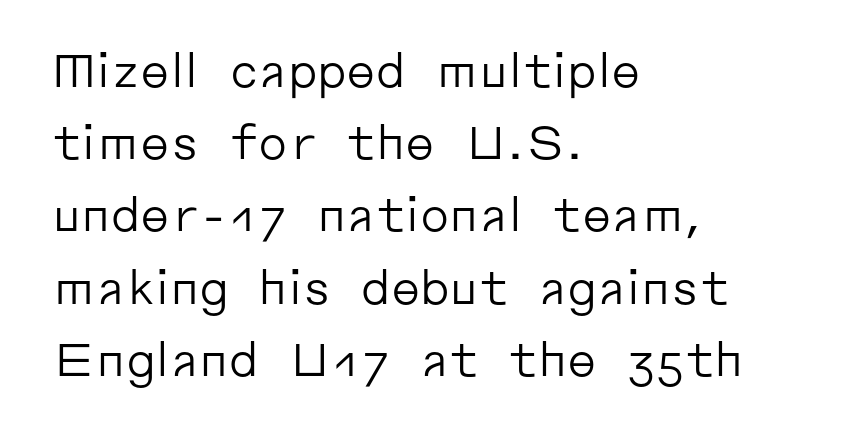
The image shows 46 px regular-weight sans-serif type, upright; set left-aligned, normal line spacing (1.57x), normal letter spacing, not underlined; low stroke contrast and a medium x-height.
